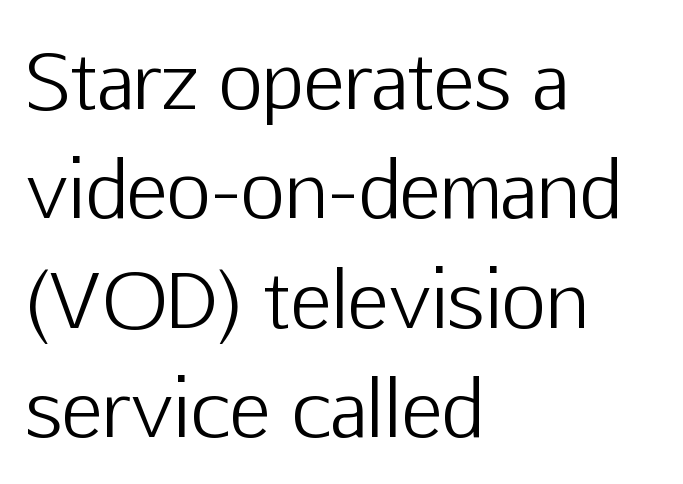
How would I describe the line gaps? Plain and ordinary. The type is set solid horizontally, with unmodified tracking. These lines are rendered in a variable-pitch font. The type sits square on the baseline with zero lean.
